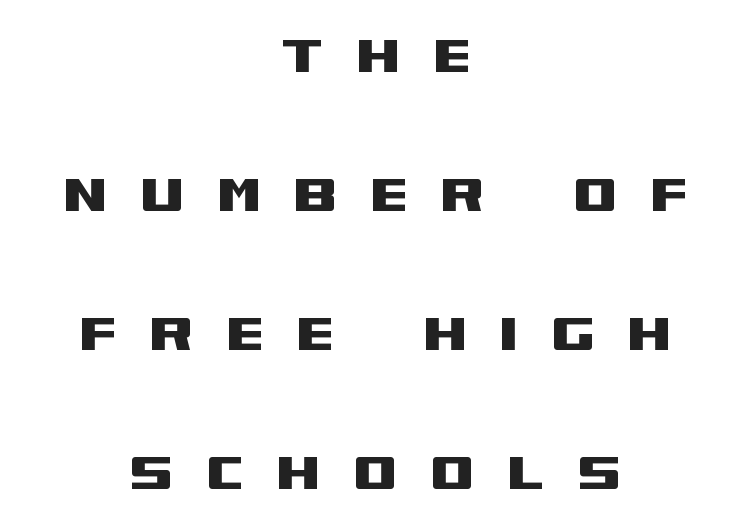
Compared with typical body copy, the letter spacing here is much looser. The passage shown is typeset with a sans-serif family. The letters stand straight up with perfectly vertical stems. Unmarked baselines from the first word to the last. A typesetter would call this proportional, since set widths differ per character. Each new line begins a long way beneath the previous one.
